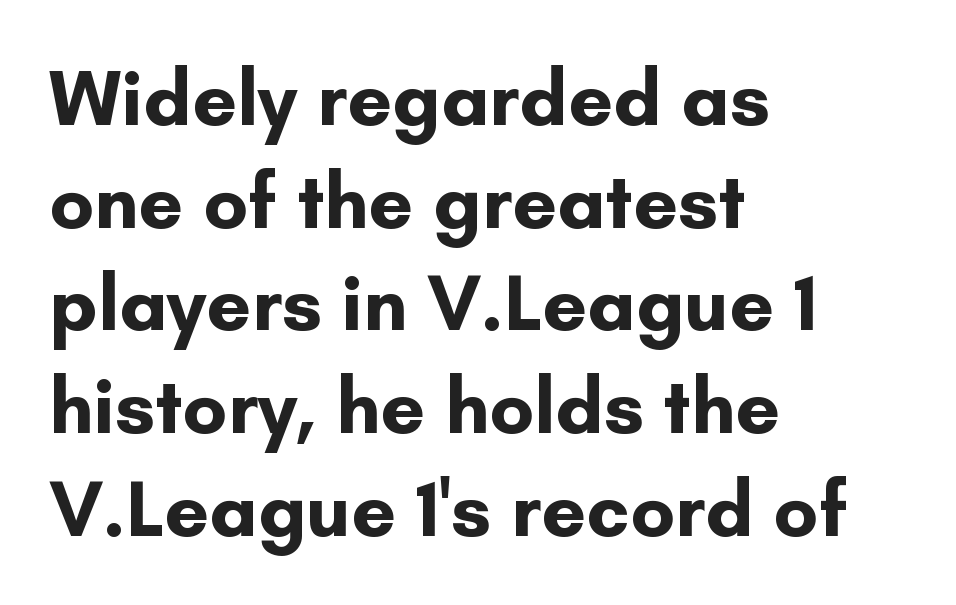
{"serif": "no", "italic": "no", "bold": "yes", "weight": "bold", "width": "normal", "stroke_contrast": "low", "x_height": "small", "monospaced": "no", "underline": "no", "align": "left", "line_spacing": "normal", "line_spacing_ratio": 1.3, "letter_spacing": "normal", "letter_spacing_em": 0.0, "glyph_px": 79}
